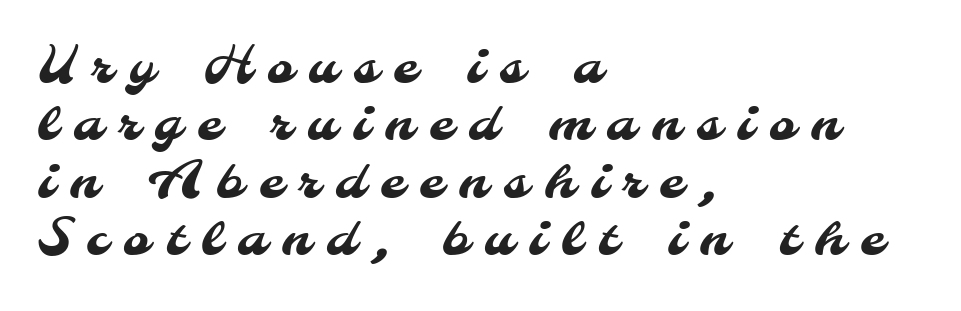
The image shows 50 px sans-serif type; set left-aligned, tight line spacing (1.15x), unusually wide letter spacing (+0.32 em), not underlined; medium stroke contrast and a small x-height.
